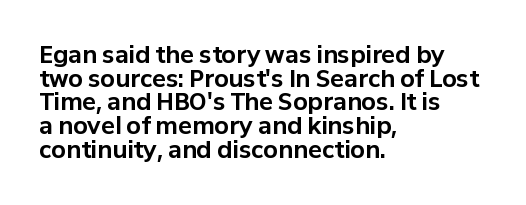
Honestly, the rows look squashed on top of each other. Glyph-to-glyph distance matches everyday printed text. Descenders are the only things crossing below the line. Heavy, bold letterforms. The compositor pushed each line to the left boundary.
